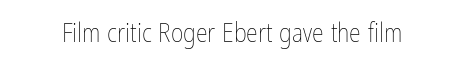
Has an underline been added? It has not. The type is set solid horizontally, with unmodified tracking. The characters are drawn with everyday or finer stroke widths. Every character sits straight up, as roman type does.
